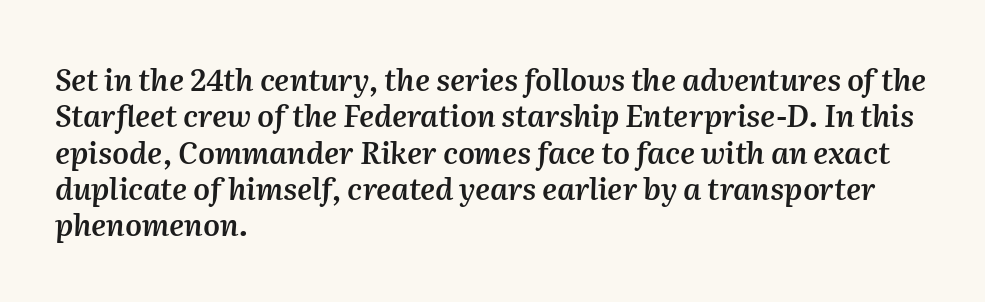
You could not count columns in this text — the font is proportionally spaced. Words float on clear page, feet unadorned. This sample uses plain, unmodified letter spacing. Tall strokes in this sample are angled rather than plumb. Typographic density is moderately raised because the face is semibold. A classic flush-left, rag-right setting is used for this passage.
